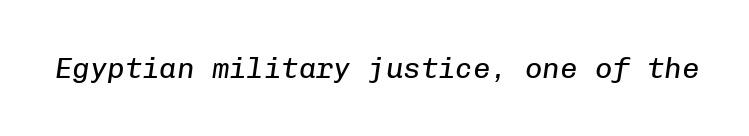
The image shows 29 px regular-weight type, italic (leaning right), monospaced; set normal letter spacing, not underlined; low stroke contrast and a medium x-height.
